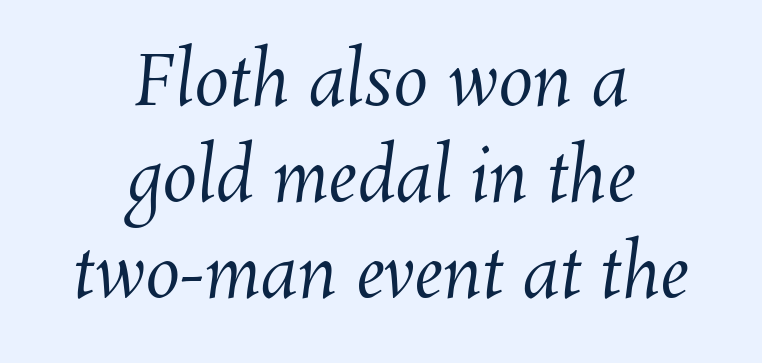
The image shows 70 px regular-weight type; set centered, normal line spacing (1.37x), normal letter spacing, not underlined; medium stroke contrast and a medium x-height.
